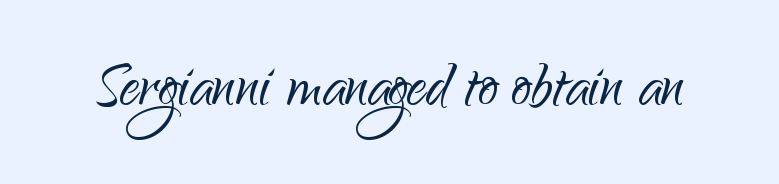
{"serif": "no", "bold": "no", "weight": "light", "width": "normal", "stroke_contrast": "low", "x_height": "small", "monospaced": "no", "underline": "no", "letter_spacing": "normal", "letter_spacing_em": 0.0, "glyph_px": 79}
